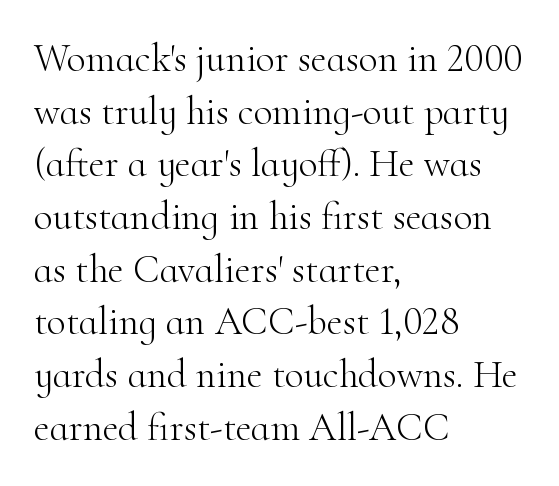
Q: Is the text bold? A: No.
Q: Is the text italic (slanted)? A: No, it is upright.
Q: Is the typeface a serif or a sans-serif typeface? A: Serif.
Q: Is the text underlined? A: No.
Q: How is the paragraph aligned? A: Left-aligned.
Q: Is the spacing between letters normal or unusually wide? A: Normal.
Q: Is the spacing between lines tight, normal or loose? A: Normal.
Q: Width (condensed, normal, or wide)? A: Normal.
Q: Stroke contrast? A: High.
Q: x-height? A: Small.
Q: Monospaced? A: No.
